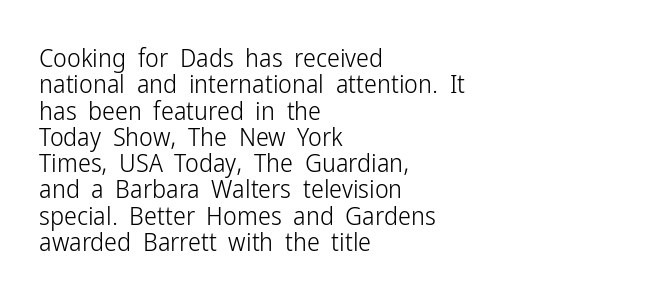
{"italic": "no", "bold": "no", "underline": "no", "align": "left", "line_spacing": "tight", "line_spacing_ratio": 1.01, "letter_spacing": "normal", "letter_spacing_em": 0.0, "glyph_px": 26}
